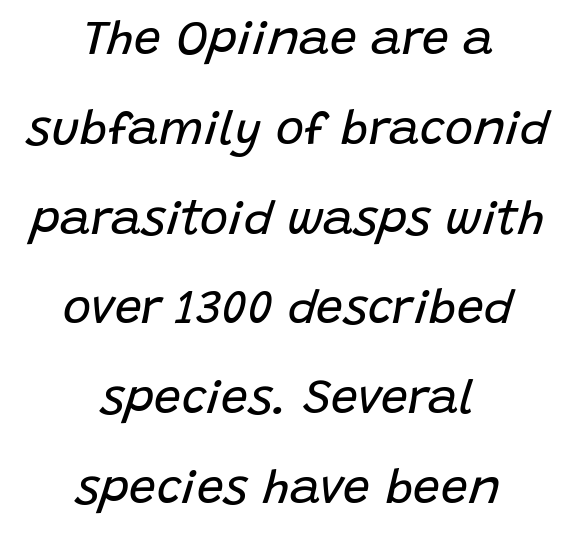
{"italic": "yes", "lean": "right", "slant_degrees": 15, "bold": "no", "weight": "regular", "width": "normal", "stroke_contrast": "low", "x_height": "large", "monospaced": "no", "underline": "no", "align": "center", "line_spacing_ratio": 1.87, "letter_spacing": "normal", "letter_spacing_em": 0.0, "glyph_px": 48}
